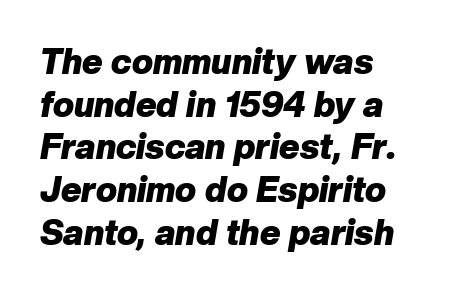
Q: Is the text bold? A: Yes.
Q: Is the text italic (slanted)? A: Yes, it leans right by about 10 degrees.
Q: Is the text underlined? A: No.
Q: How is the paragraph aligned? A: Left-aligned.
Q: Is the spacing between letters normal or unusually wide? A: Normal.
Q: Width (condensed, normal, or wide)? A: Normal.
Q: Stroke contrast? A: Low.
Q: x-height? A: Medium.
Q: Monospaced? A: No.
